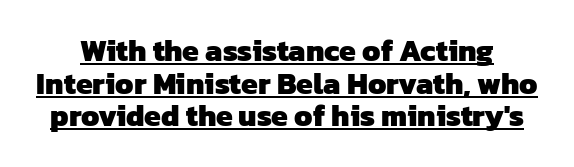
Q: Is the text bold? A: Yes.
Q: Is the typeface a serif or a sans-serif typeface? A: Sans-serif.
Q: Is the text underlined? A: Yes.
Q: Is the spacing between letters normal or unusually wide? A: Normal.
Q: Is the spacing between lines tight, normal or loose? A: Tight.
Q: Width (condensed, normal, or wide)? A: Normal.
Q: Stroke contrast? A: Low.
Q: x-height? A: Medium.
Q: Monospaced? A: No.
